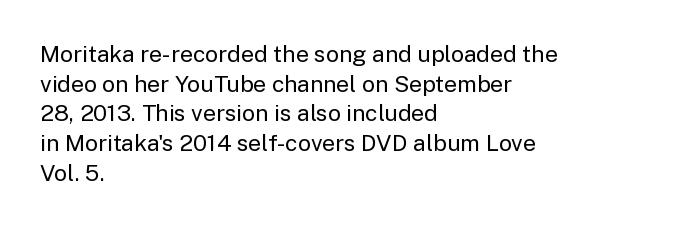
The image shows 23 px text type, upright; set left-aligned, normal line spacing (1.29x), normal letter spacing, not underlined.
